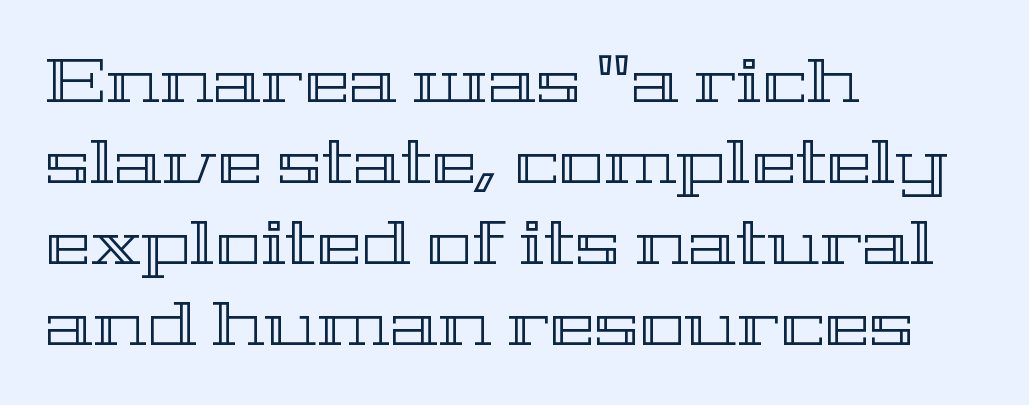
Q: Is the text italic (slanted)? A: No, it is upright.
Q: Is the text underlined? A: No.
Q: How is the paragraph aligned? A: Left-aligned.
Q: Is the spacing between letters normal or unusually wide? A: Normal.
Q: Is the spacing between lines tight, normal or loose? A: Normal.
Q: Width (condensed, normal, or wide)? A: Wide.
Q: x-height? A: Medium.
Q: Monospaced? A: No.
